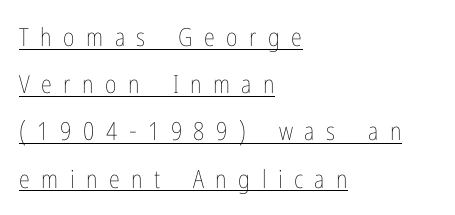
The image shows 25 px text type, upright; set left-aligned, line spacing 1.89x, unusually wide letter spacing (+0.46 em), underlined.
